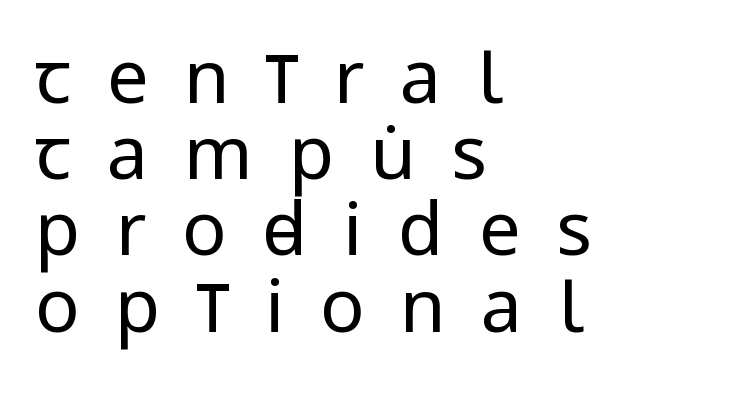
The image shows 74 px regular-weight, condensed sans-serif type, upright; set left-aligned, tight line spacing (1.03x), unusually wide letter spacing (+0.48 em), not underlined; low stroke contrast and a large x-height.
